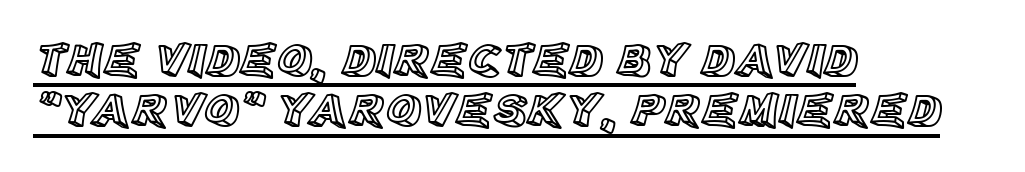
A student would call this left alignment; a typographer would say flush left, rag right. This sample has the flowing, uneven cadence of proportional lettering. How are the letters spaced? Ordinarily, with no added tracking. This block would grow much taller if given ordinary leading; it's compressed now.
